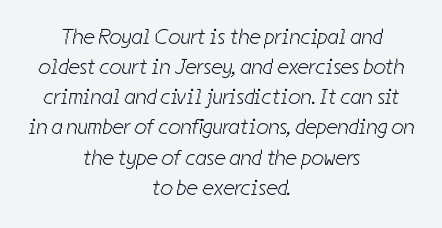
Q: Is the text bold? A: No.
Q: Is the text underlined? A: No.
Q: How is the paragraph aligned? A: Centered.
Q: Is the spacing between letters normal or unusually wide? A: Normal.
Q: Is the spacing between lines tight, normal or loose? A: Normal.
